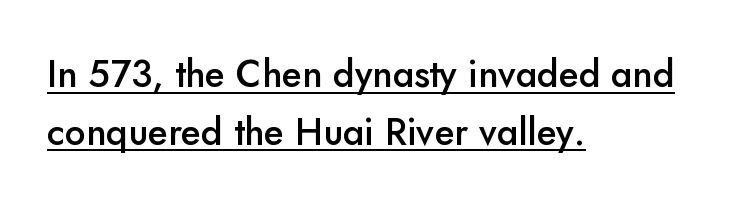
{"serif": "no", "italic": "no", "bold": "semi", "weight": "semibold", "width": "normal", "stroke_contrast": "low", "x_height": "small", "monospaced": "no", "underline": "yes", "align": "left", "line_spacing": "normal", "line_spacing_ratio": 1.56, "letter_spacing": "normal", "letter_spacing_em": 0.0, "glyph_px": 37}
